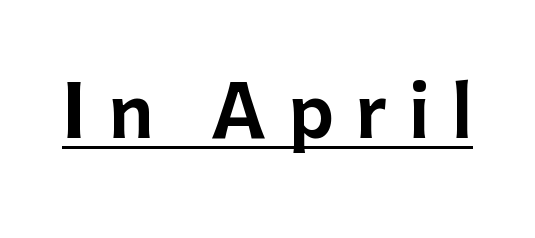
The image shows 70 px sans-serif type, upright; set unusually wide letter spacing (+0.31 em), underlined; low stroke contrast and a medium x-height.
